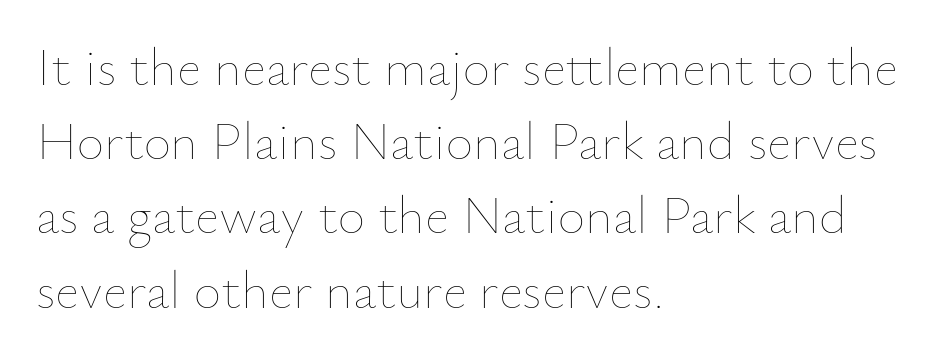
{"italic": "no", "bold": "no", "weight": "thin", "width": "normal", "stroke_contrast": "low", "x_height": "small", "monospaced": "no", "underline": "no", "align": "left", "line_spacing": "normal", "line_spacing_ratio": 1.4, "letter_spacing": "normal", "letter_spacing_em": 0.0, "glyph_px": 53}
